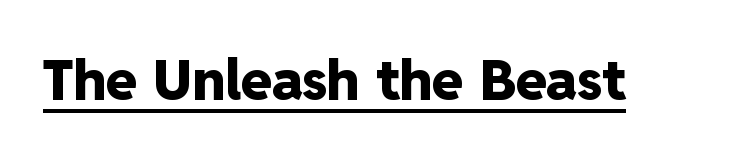
The image shows 56 px heavy sans-serif type, upright; set normal letter spacing, underlined; low stroke contrast and a medium x-height.
